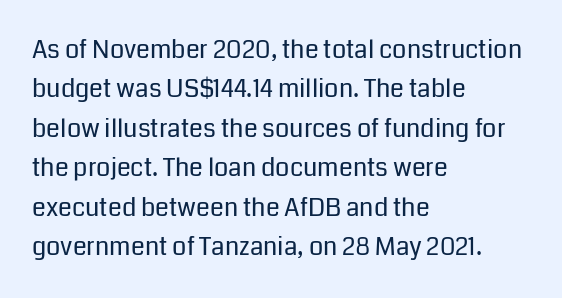
The image shows 25 px text type, upright; set left-aligned, normal line spacing (1.58x), normal letter spacing, not underlined.
